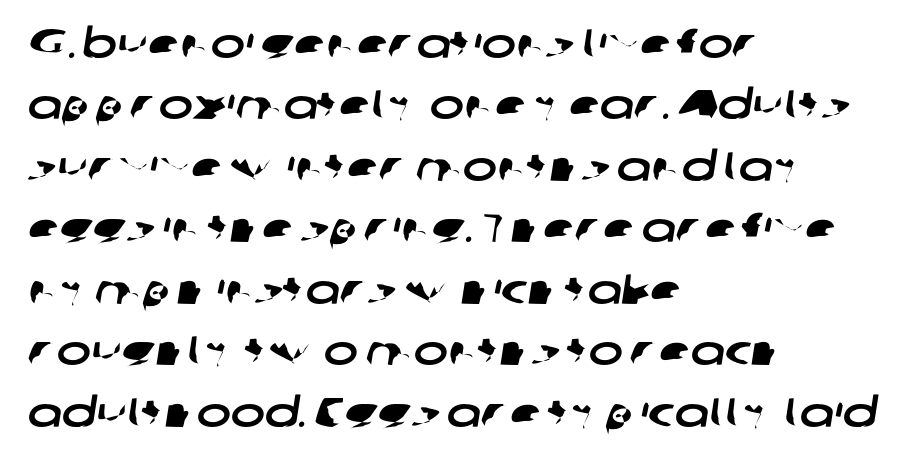
Q: Is the typeface a serif or a sans-serif typeface? A: Sans-serif.
Q: Is the text underlined? A: No.
Q: How is the paragraph aligned? A: Left-aligned.
Q: Is the spacing between letters normal or unusually wide? A: Normal.
Q: Is the spacing between lines tight, normal or loose? A: Normal.
Q: Width (condensed, normal, or wide)? A: Wide.
Q: Stroke contrast? A: Low.
Q: x-height? A: Medium.
Q: Monospaced? A: No.
